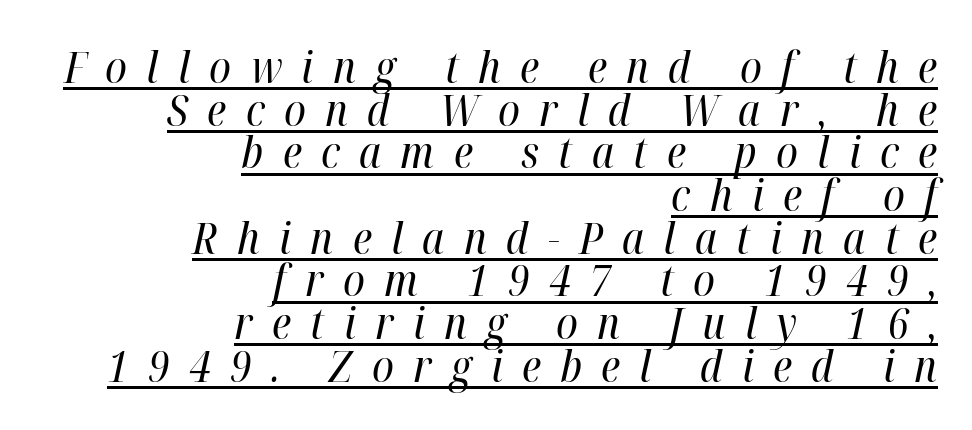
{"italic": "yes", "lean": "right", "slant_degrees": 12, "bold": "no", "weight": "regular", "width": "condensed", "stroke_contrast": "high", "x_height": "medium", "monospaced": "no", "underline": "yes", "align": "right", "line_spacing": "tight", "line_spacing_ratio": 0.97, "letter_spacing": "wide", "letter_spacing_em": 0.44, "glyph_px": 44}
